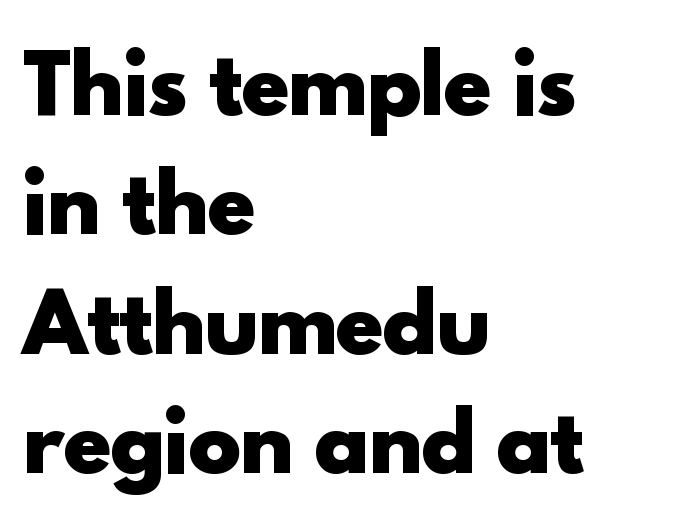
The image shows 79 px heavy sans-serif type, upright; set left-aligned, normal line spacing (1.51x), normal letter spacing, not underlined; a small x-height.
